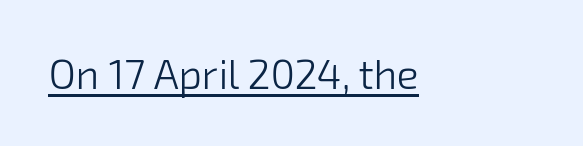
What kind of face is this? One without serifs — a sans. These lines are rendered in a variable-pitch font. The font is comparable to plain body text, perhaps lighter. The passage shown is underscored from start to finish.
